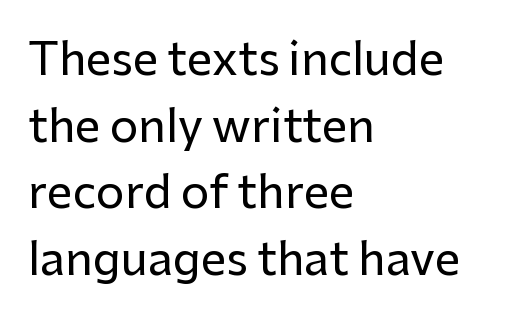
{"serif": "no", "italic": "no", "width": "normal", "stroke_contrast": "low", "x_height": "medium", "monospaced": "no", "underline": "no", "align": "left", "line_spacing": "normal", "line_spacing_ratio": 1.48, "letter_spacing": "normal", "letter_spacing_em": 0.0, "glyph_px": 45}
